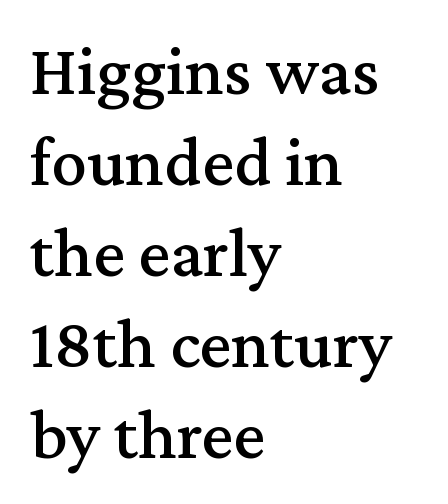
The face used here is proportionally spaced, like ordinary book or web type. The typesetter chose a ragged-right arrangement here. Regarding leading, the lines here are spaced in the standard way. Little horizontal feet cap the strokes, marking this as serif type. The type is set solid horizontally, with unmodified tracking.
